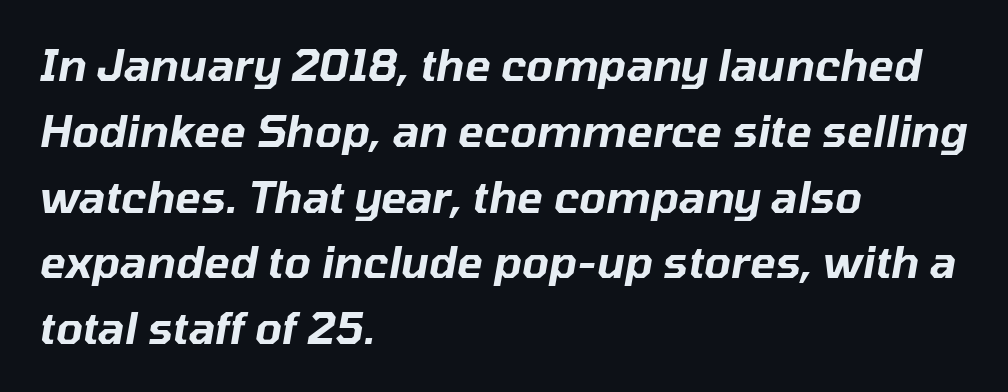
Q: Is the text italic (slanted)? A: Yes, it leans right by about 10 degrees.
Q: Is the text underlined? A: No.
Q: How is the paragraph aligned? A: Left-aligned.
Q: Is the spacing between letters normal or unusually wide? A: Normal.
Q: Is the spacing between lines tight, normal or loose? A: Normal.
Q: Width (condensed, normal, or wide)? A: Normal.
Q: Stroke contrast? A: Low.
Q: x-height? A: Medium.
Q: Monospaced? A: No.
